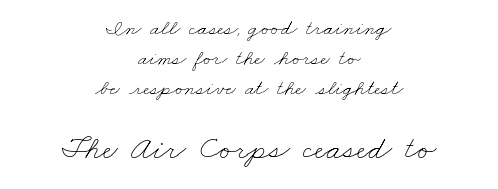
{"bold": "no", "weight": "thin", "width": "wide", "stroke_contrast": "low", "x_height": "small", "monospaced": "no", "underline": "no", "align": "center", "line_spacing": "normal", "line_spacing_ratio": 1.36, "letter_spacing": "normal", "letter_spacing_em": 0.0, "larger_block": "second", "size_ratio": 1.5, "glyph_px": 33}
